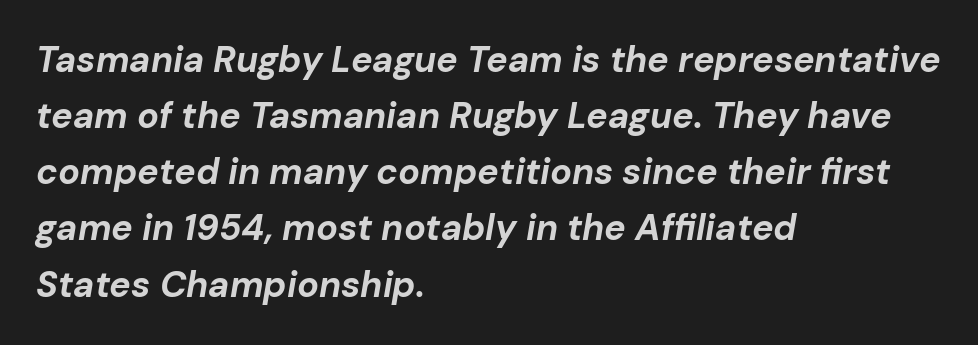
Spacing verdict: proportional, widths tailored to each character. A full-strength bold gives these letters their thick strokes. A typesetter would call this zero additional tracking. Whoever set this chose a conventional vertical rhythm. Just letters on the line, the space beneath them empty. Slanted lettering throughout.
